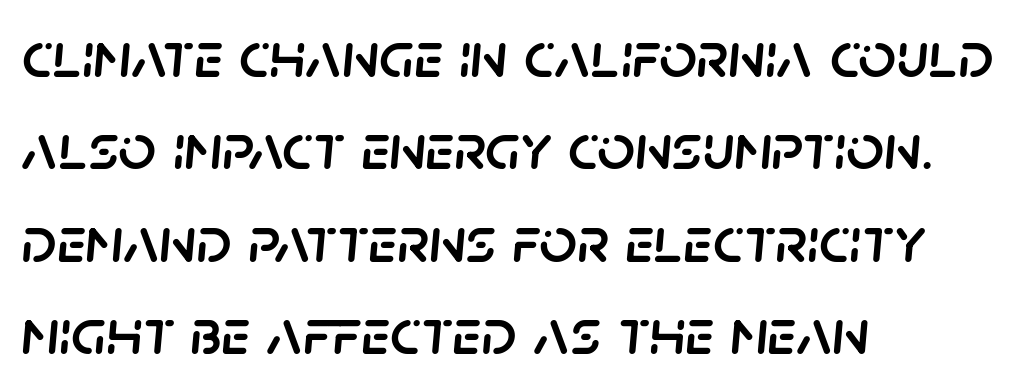
The image shows 66 px text type, italic (leaning right); set left-aligned, normal line spacing (1.4x), normal letter spacing, not underlined; low stroke contrast and a large x-height.
